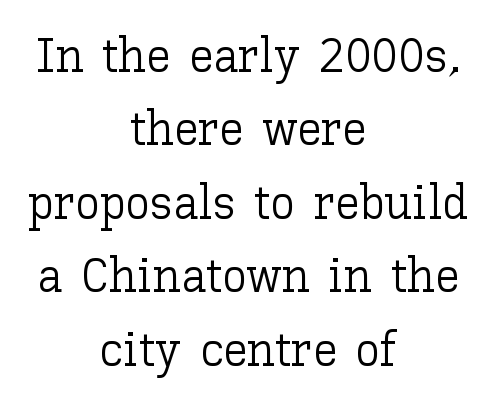
{"italic": "no", "bold": "no", "weight": "light", "width": "normal", "stroke_contrast": "low", "x_height": "medium", "monospaced": "no", "underline": "no", "align": "center", "line_spacing": "normal", "line_spacing_ratio": 1.5, "letter_spacing": "normal", "letter_spacing_em": 0.0, "glyph_px": 49}
